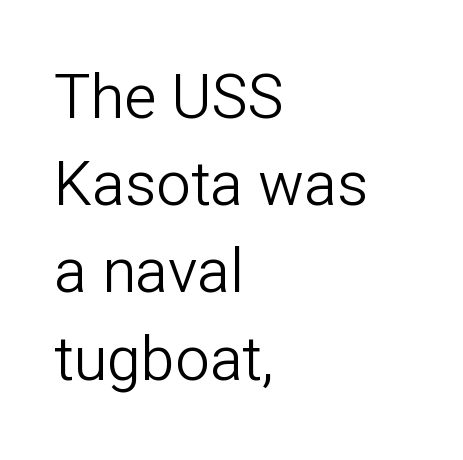
The image shows 61 px light sans-serif type, upright; set left-aligned, normal line spacing (1.43x), normal letter spacing, not underlined; low stroke contrast and a medium x-height.
